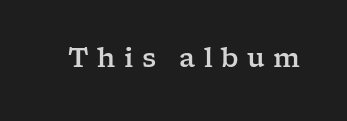
Is the letter spacing exaggerated? Yes — the characters are pushed far apart. Descenders are the only things crossing below the line. The specimen reads as upright at a glance.
